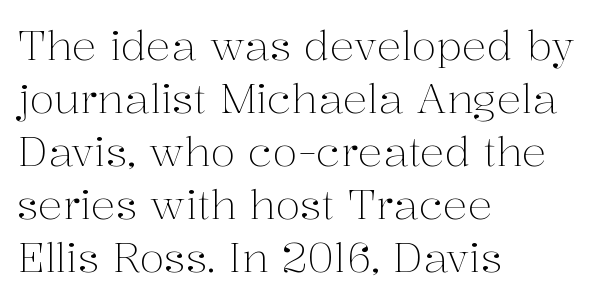
{"serif": "yes", "italic": "no", "bold": "no", "weight": "light", "width": "normal", "stroke_contrast": "medium", "x_height": "medium", "monospaced": "no", "underline": "no", "align": "left", "line_spacing": "normal", "line_spacing_ratio": 1.29, "letter_spacing": "normal", "letter_spacing_em": 0.0, "glyph_px": 41}
